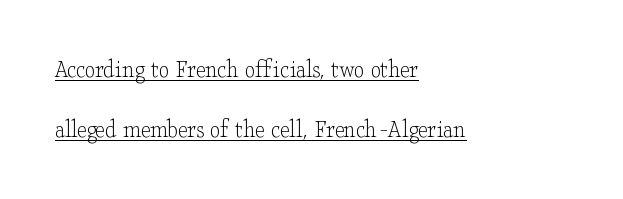
The image shows 26 px text type, upright; set left-aligned, loose line spacing (2.3x), normal letter spacing, underlined.
